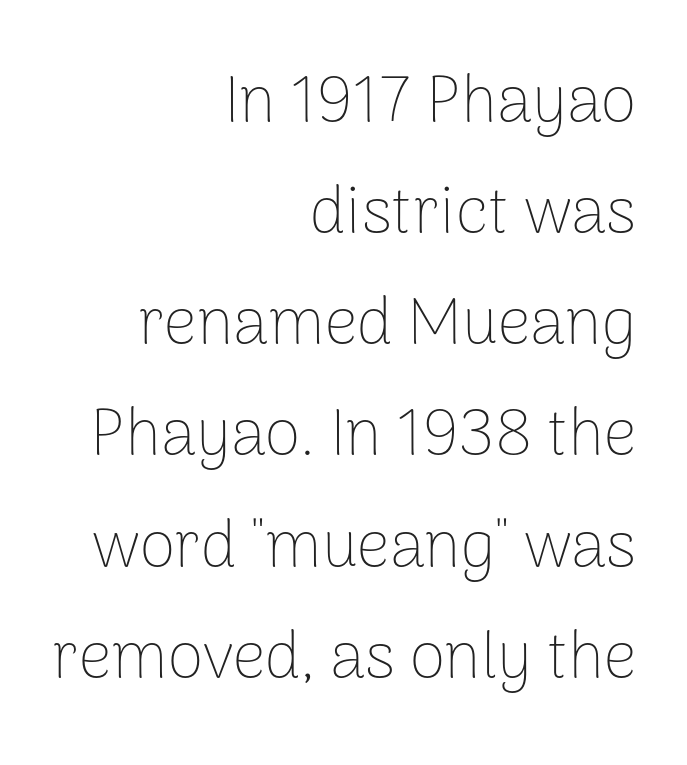
Q: Is the text bold? A: No.
Q: Is the text italic (slanted)? A: No, it is upright.
Q: Is the typeface a serif or a sans-serif typeface? A: Sans-serif.
Q: Is the text underlined? A: No.
Q: How is the paragraph aligned? A: Right-aligned.
Q: Is the spacing between letters normal or unusually wide? A: Normal.
Q: Width (condensed, normal, or wide)? A: Normal.
Q: Stroke contrast? A: Low.
Q: x-height? A: Medium.
Q: Monospaced? A: No.
